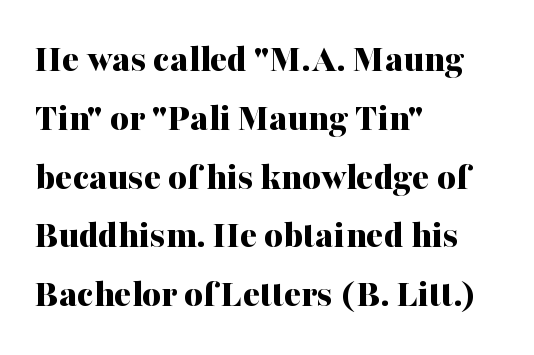
{"serif": "yes", "italic": "no", "bold": "yes", "weight": "bold", "width": "normal", "stroke_contrast": "medium", "x_height": "medium", "monospaced": "no", "underline": "no", "align": "left", "line_spacing": "normal", "line_spacing_ratio": 1.47, "letter_spacing": "normal", "letter_spacing_em": 0.0, "glyph_px": 40}
